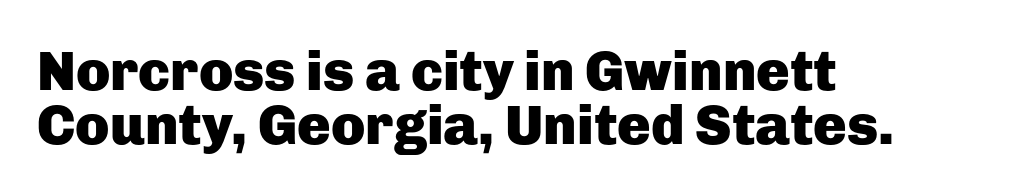
Type without underlining. Characters remain perfectly vertical along every line. Inter-character spacing is left at the font's built-in metrics. Each new line begins almost immediately beneath the previous one.
